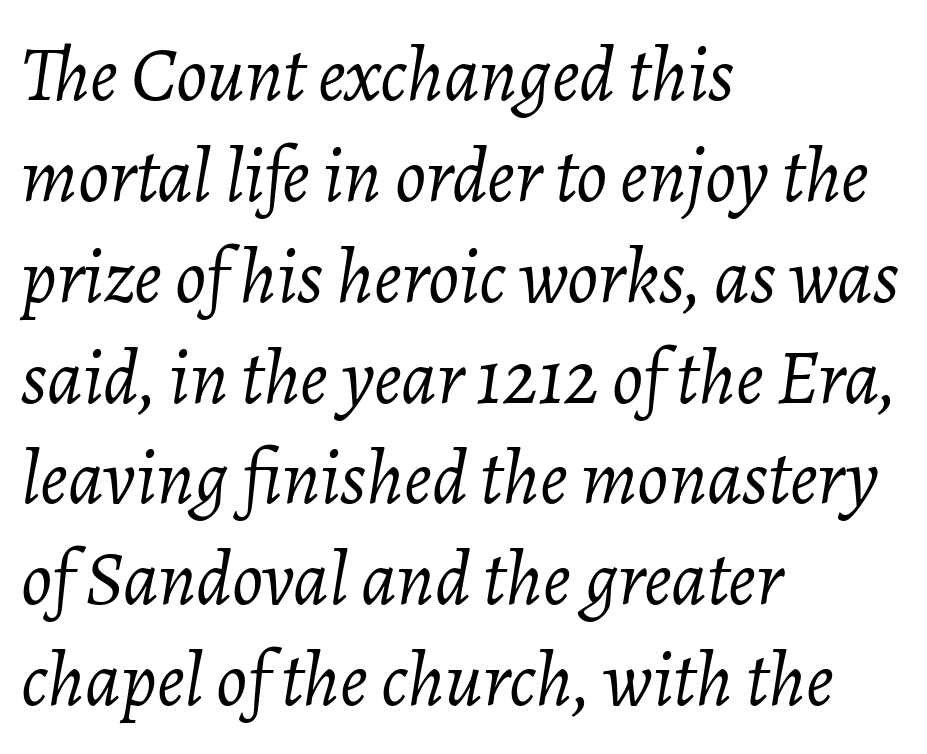
Q: Is the text bold? A: No.
Q: Is the text italic (slanted)? A: Yes, it leans right by about 7 degrees.
Q: Is the text underlined? A: No.
Q: How is the paragraph aligned? A: Left-aligned.
Q: Is the spacing between letters normal or unusually wide? A: Normal.
Q: Is the spacing between lines tight, normal or loose? A: Normal.
Q: Width (condensed, normal, or wide)? A: Normal.
Q: Stroke contrast? A: Low.
Q: x-height? A: Medium.
Q: Monospaced? A: No.
